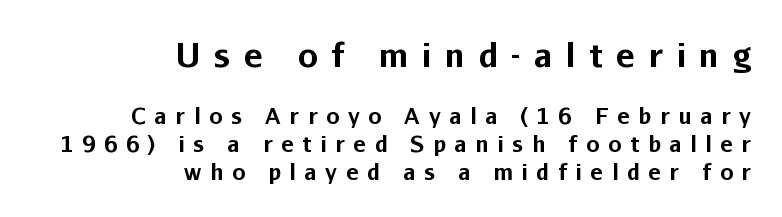
The image shows 32 px bold sans-serif type, upright; set right-aligned, normal line spacing (1.35x), unusually wide letter spacing (+0.42 em), not underlined; the first (top) block is 1.52x larger; low stroke contrast and a medium x-height.
